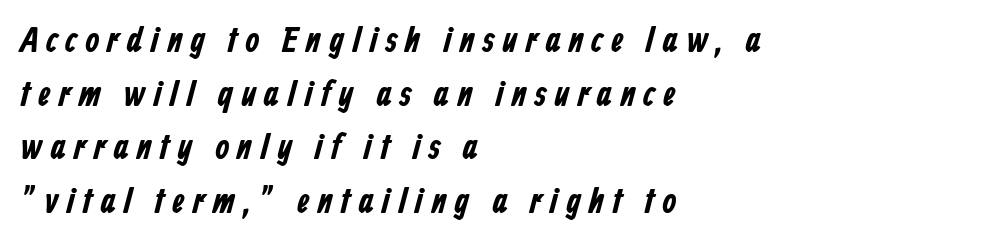
The image shows 36 px condensed sans-serif type; set left-aligned, normal line spacing (1.49x), unusually wide letter spacing (+0.21 em), not underlined; low stroke contrast and a medium x-height.
